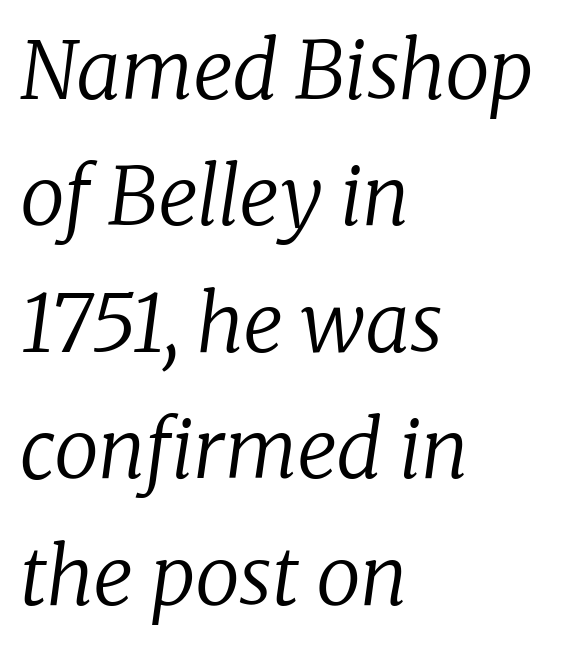
The image shows 80 px regular-weight serif type, italic (leaning right); set left-aligned, normal line spacing (1.58x), normal letter spacing, not underlined; low stroke contrast and a medium x-height.
